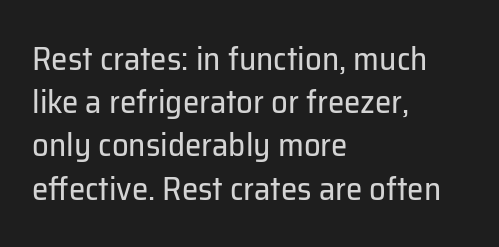
{"serif": "no", "italic": "no", "bold": "no", "weight": "regular", "width": "normal", "stroke_contrast": "low", "x_height": "medium", "monospaced": "no", "underline": "no", "align": "left", "line_spacing": "normal", "line_spacing_ratio": 1.31, "letter_spacing": "normal", "letter_spacing_em": 0.0, "glyph_px": 33}
